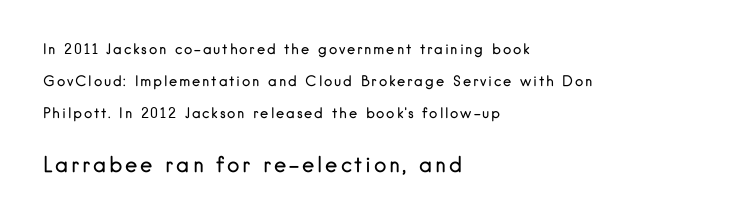
The image shows 21 px text type, upright; set left-aligned, loose line spacing (2.29x), not underlined; the second (bottom) block is 1.5x larger.
